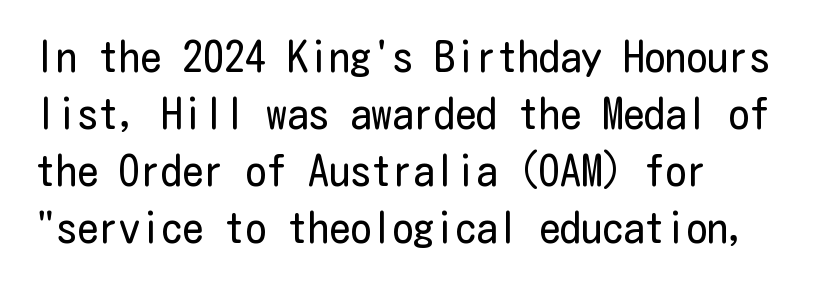
Q: Is the text bold? A: No.
Q: Is the text italic (slanted)? A: No, it is upright.
Q: Is the typeface a serif or a sans-serif typeface? A: Sans-serif.
Q: Is the text underlined? A: No.
Q: How is the paragraph aligned? A: Left-aligned.
Q: Is the spacing between letters normal or unusually wide? A: Normal.
Q: Is the spacing between lines tight, normal or loose? A: Normal.
Q: Width (condensed, normal, or wide)? A: Condensed.
Q: Stroke contrast? A: Low.
Q: x-height? A: Medium.
